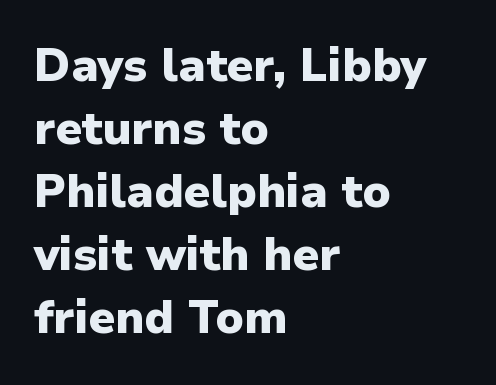
The gap between lines stays unmarked. The ragged edge is on the right, which tells us the setting is flush left. Weight check: bold — yes, fully. Ordinary non-slanted type is in use. Note the varied advance widths — an 'i' is clearly narrower than an 'm'. Vertically, the passage feels balanced, rows spaced as you'd expect.
